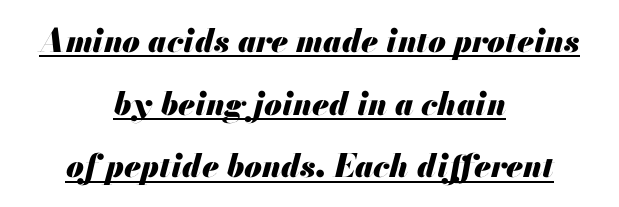
This is heavy type, rendered in bold. You could fit nearly another row in the gap between these rows. Designer's note — italics engaged. The typesetter chose a symmetrical, centered arrangement here. The letters advance in unequal steps, a hallmark of proportional type.
